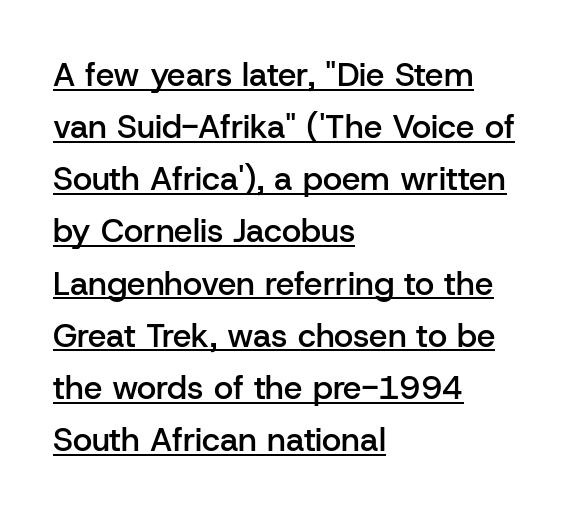
{"serif": "no", "italic": "no", "bold": "semi", "weight": "semibold", "width": "normal", "stroke_contrast": "low", "x_height": "medium", "monospaced": "no", "underline": "yes", "align": "left", "line_spacing": "normal", "line_spacing_ratio": 1.58, "letter_spacing": "normal", "letter_spacing_em": 0.0, "glyph_px": 33}
